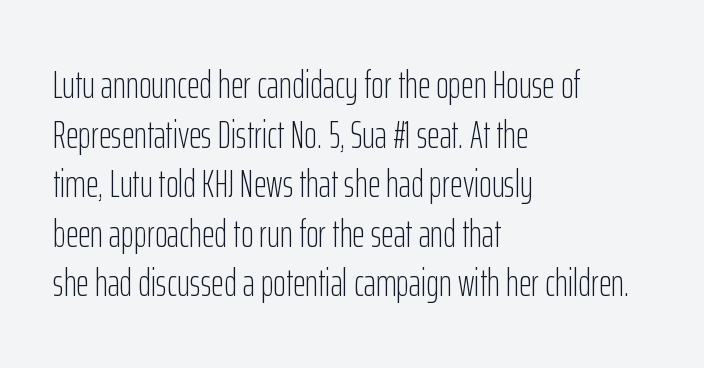
What stands out about the letter spacing? Nothing — it is the standard amount. Evenly set lines give the paragraph a standard silhouette. Alignment: flush left. Notice how the stems are strictly vertical — no italics here. Descenders hang freely into open space. The letterforms sit at book weight or below.
